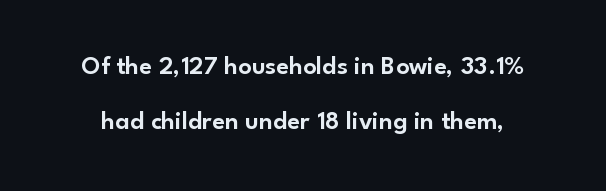
{"italic": "no", "underline": "no", "line_spacing": "loose", "line_spacing_ratio": 2.13, "letter_spacing": "normal", "letter_spacing_em": 0.0, "glyph_px": 26}
